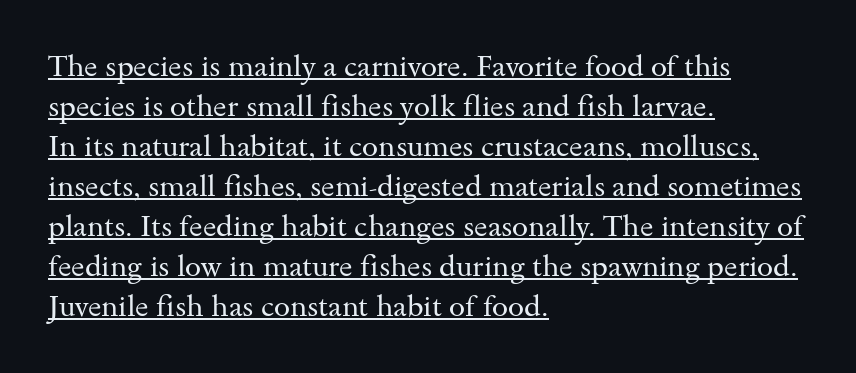
Each line of the rendering has a horizontal stroke beneath the glyphs. Posture: vertical. Horizontal bands of white between lines are of average thickness. Left-aligned paragraph, ragged on the right.
